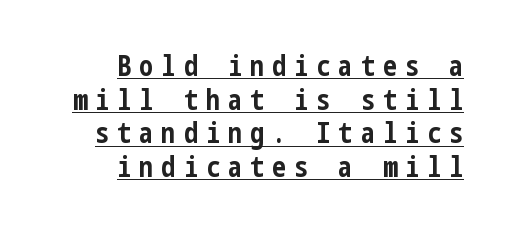
Q: Is the text bold? A: Yes.
Q: Is the text italic (slanted)? A: No, it is upright.
Q: Is the typeface a serif or a sans-serif typeface? A: Sans-serif.
Q: Is the text underlined? A: Yes.
Q: How is the paragraph aligned? A: Right-aligned.
Q: Is the spacing between letters normal or unusually wide? A: Unusually wide.
Q: Width (condensed, normal, or wide)? A: Condensed.
Q: Stroke contrast? A: Low.
Q: x-height? A: Medium.
